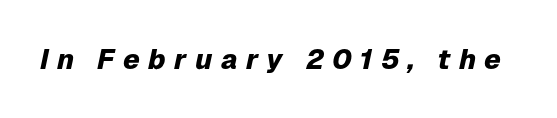
The image shows 28 px heavy type, italic (leaning right); set unusually wide letter spacing (+0.3 em), not underlined; low stroke contrast and a medium x-height.
